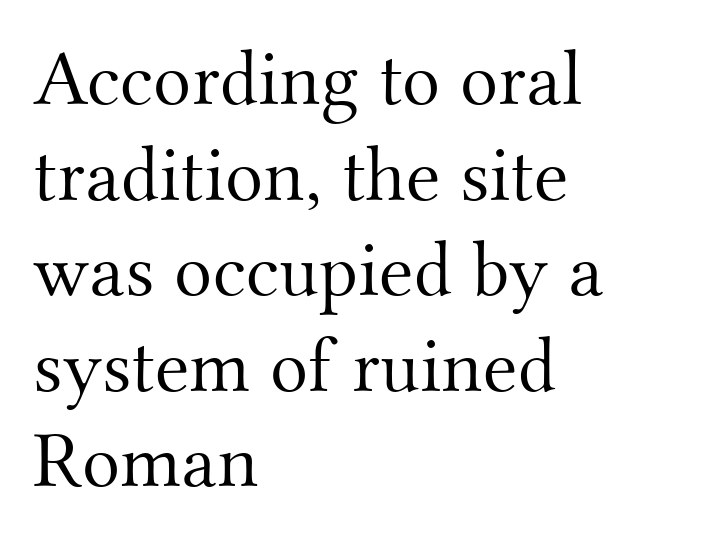
The image shows 79 px light serif type, upright; set left-aligned, line spacing 1.21x, normal letter spacing, not underlined; medium stroke contrast and a small x-height.
